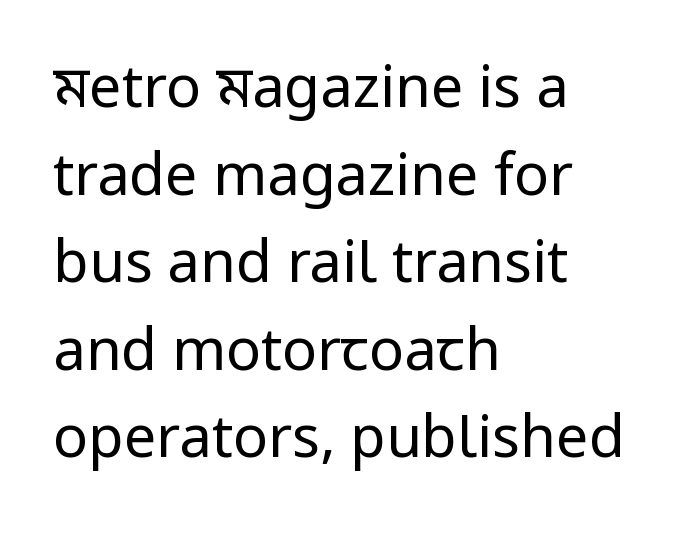
Q: Is the text bold? A: No.
Q: Is the text italic (slanted)? A: No, it is upright.
Q: Is the typeface a serif or a sans-serif typeface? A: Sans-serif.
Q: Is the text underlined? A: No.
Q: How is the paragraph aligned? A: Left-aligned.
Q: Is the spacing between letters normal or unusually wide? A: Normal.
Q: Is the spacing between lines tight, normal or loose? A: Normal.
Q: Width (condensed, normal, or wide)? A: Normal.
Q: Stroke contrast? A: Low.
Q: x-height? A: Medium.
Q: Monospaced? A: No.
